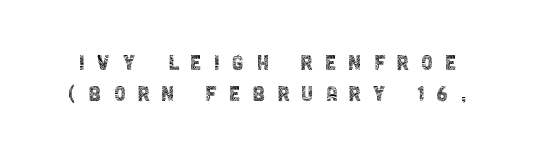
The image shows 26 px text type, upright; set line spacing 1.19x, unusually wide letter spacing (+0.46 em), not underlined.
